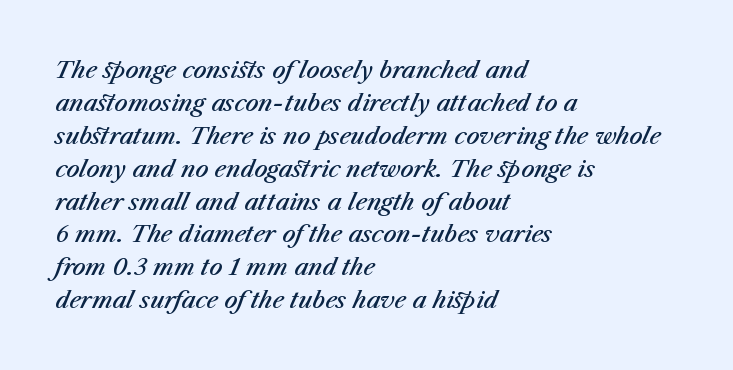
Q: Is the text bold? A: Semi-bold.
Q: Is the text italic (slanted)? A: Yes, it leans right by about 23 degrees.
Q: Is the text underlined? A: No.
Q: How is the paragraph aligned? A: Left-aligned.
Q: Is the spacing between letters normal or unusually wide? A: Normal.
Q: Is the spacing between lines tight, normal or loose? A: Normal.
